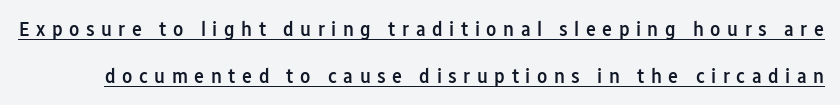
Is there any slant? The stems are plumb. Inter-character spacing is expanded well beyond the font's built-in metrics. Vertically, the passage feels expansive, rows floating well apart. Look at the stroke-to-counter ratio: somewhat heavy, a semibold.
